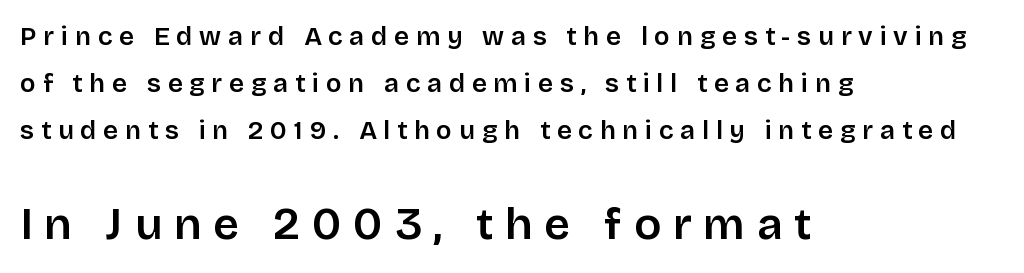
Proportional: the letters do not fall into vertical columns. Slightly chunky letters — semibold, I'd say, not full bold. Characters follow at a spacing far wider than the type designer built in. A sans-serif font was chosen for this passage.
